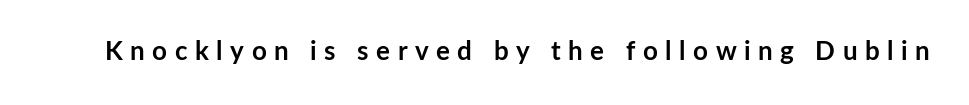
Q: Is the text bold? A: Yes.
Q: Is the text italic (slanted)? A: No, it is upright.
Q: Is the text underlined? A: No.
Q: Is the spacing between letters normal or unusually wide? A: Unusually wide.
